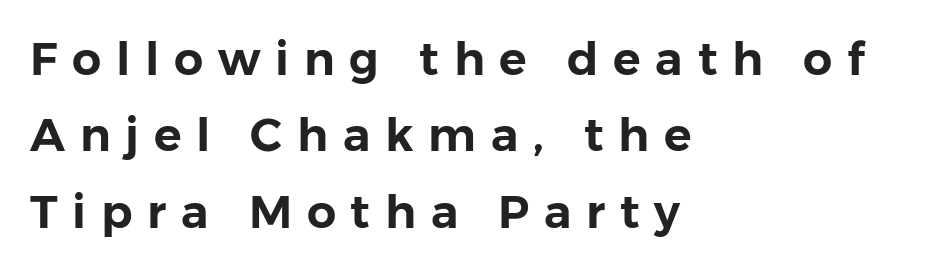
{"serif": "no", "italic": "no", "width": "normal", "stroke_contrast": "low", "x_height": "medium", "monospaced": "no", "underline": "no", "align": "left", "line_spacing": "normal", "line_spacing_ratio": 1.66, "letter_spacing": "wide", "letter_spacing_em": 0.32, "glyph_px": 46}
